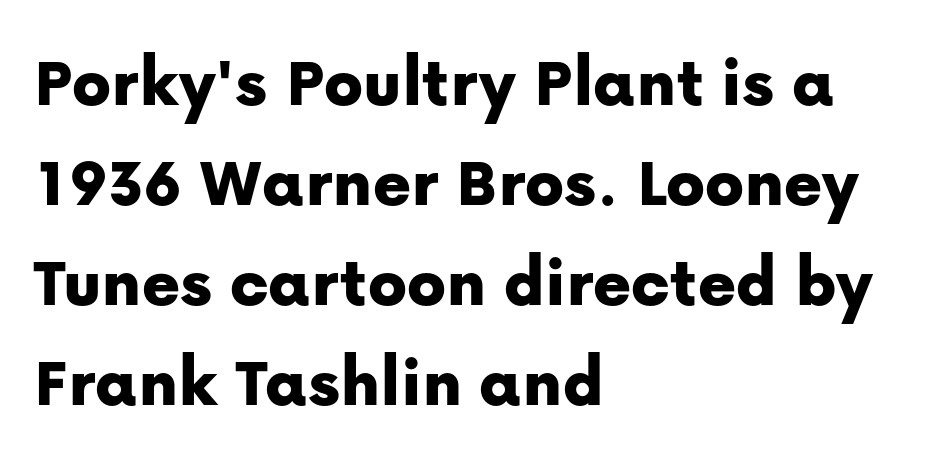
The image shows 72 px sans-serif type, upright; set left-aligned, normal line spacing (1.39x), normal letter spacing, not underlined; low stroke contrast and a medium x-height.
